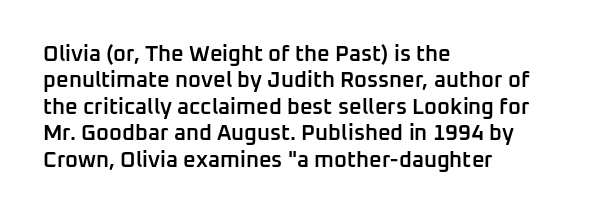
Q: Is the text bold? A: Semi-bold.
Q: Is the text italic (slanted)? A: No, it is upright.
Q: Is the text underlined? A: No.
Q: How is the paragraph aligned? A: Left-aligned.
Q: Is the spacing between letters normal or unusually wide? A: Normal.
